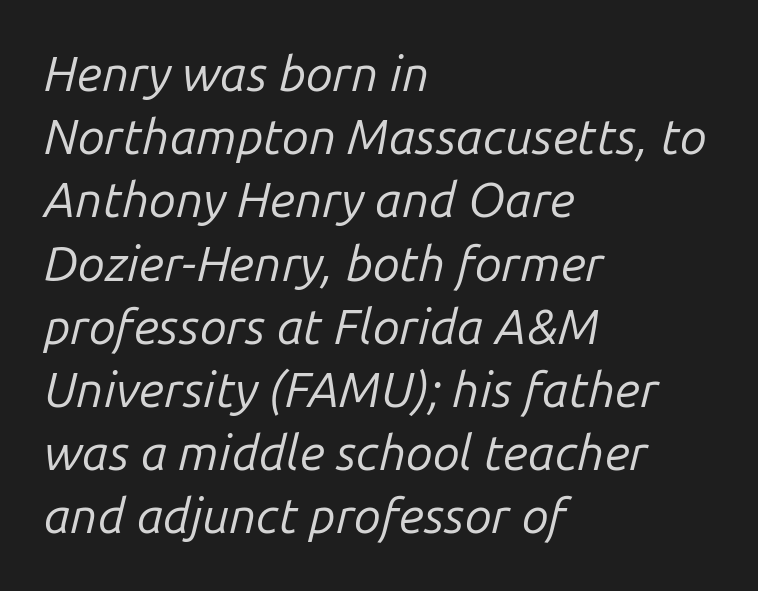
Q: Is the text bold? A: No.
Q: Is the text italic (slanted)? A: Yes, it leans right by about 14 degrees.
Q: Is the text underlined? A: No.
Q: How is the paragraph aligned? A: Left-aligned.
Q: Is the spacing between letters normal or unusually wide? A: Normal.
Q: Is the spacing between lines tight, normal or loose? A: Normal.
Q: Width (condensed, normal, or wide)? A: Normal.
Q: Stroke contrast? A: Low.
Q: x-height? A: Medium.
Q: Monospaced? A: No.
